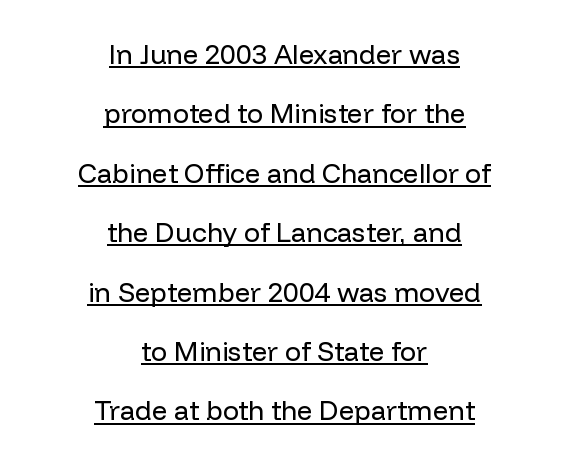
{"italic": "no", "bold": "no", "underline": "yes", "align": "center", "line_spacing": "loose", "line_spacing_ratio": 2.2, "letter_spacing": "normal", "letter_spacing_em": 0.0, "glyph_px": 27}
